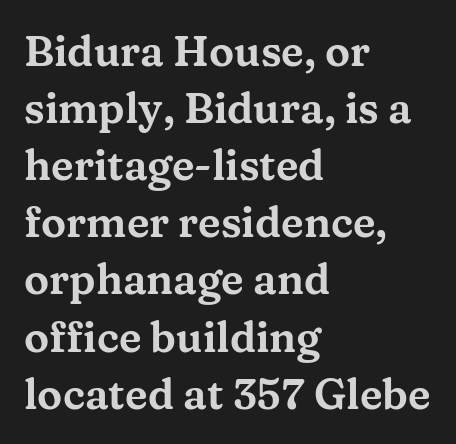
The image shows 42 px wide serif type, upright; set left-aligned, normal line spacing (1.36x), normal letter spacing, not underlined; medium stroke contrast and a medium x-height.
